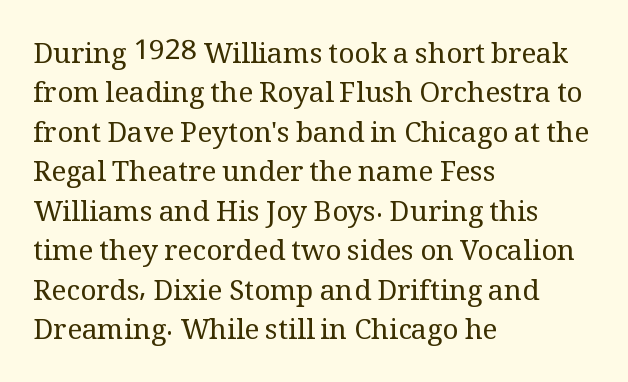
Italic? Not at all — the glyphs are vertical. The strokes are not fattened; the text isn't bold. Typeset ragged right — the left edge is the straight one. The horizontal fit of the characters is conventional and even. Letters rest on an invisible, unmarked baseline.
